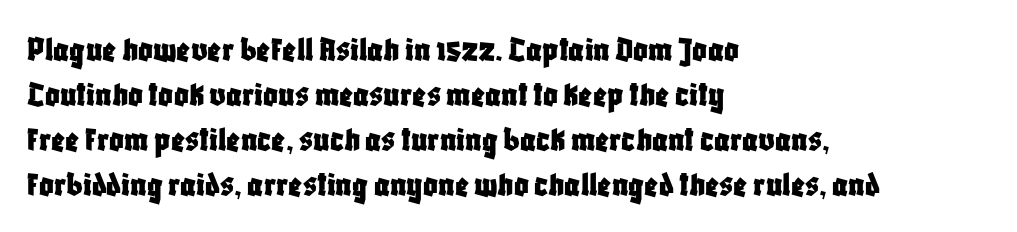
The image shows 36 px condensed sans-serif type, upright; set left-aligned, normal line spacing (1.25x), normal letter spacing, not underlined; low stroke contrast and a large x-height.
